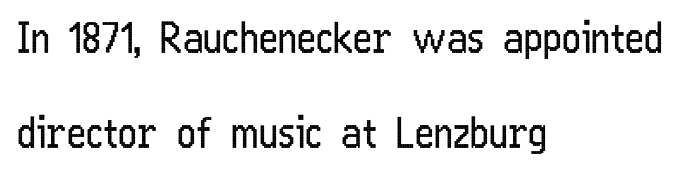
Q: Is the text bold? A: No.
Q: Is the text italic (slanted)? A: No, it is upright.
Q: Is the typeface a serif or a sans-serif typeface? A: Sans-serif.
Q: Is the text underlined? A: No.
Q: How is the paragraph aligned? A: Left-aligned.
Q: Is the spacing between letters normal or unusually wide? A: Normal.
Q: Is the spacing between lines tight, normal or loose? A: Loose.
Q: Width (condensed, normal, or wide)? A: Condensed.
Q: Stroke contrast? A: Low.
Q: x-height? A: Medium.
Q: Monospaced? A: No.
